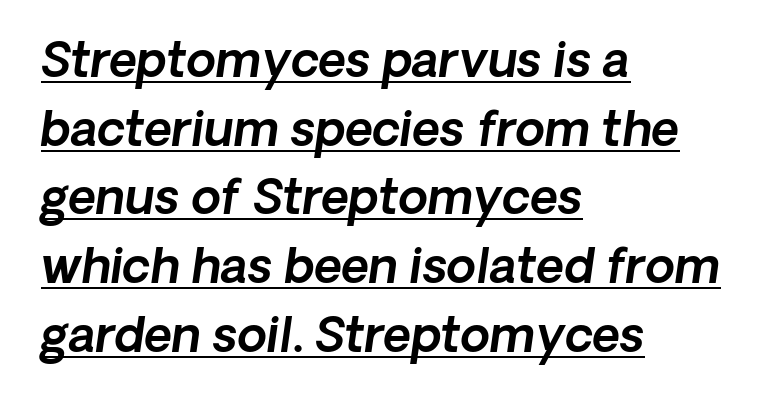
Students, observe the line beneath the letters — that is underlining. The passage shown is typed in a proportional face where columns would drift. The leading is moderate, giving the passage an even texture. Casual observation: everything's shoved over to the left. Nobody touched the tracking dial on this one. Posture: slanted.
